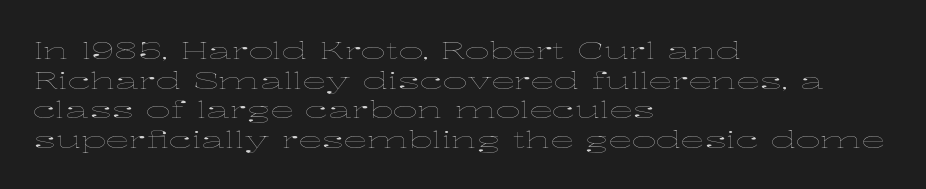
Words appear dense and cohesive because spacing is normal. Stem width sits at or under what a default text font uses. Honestly, there is no underline to notice here at all. The lettering stays uniformly vertical, giving the passage a roman look.
